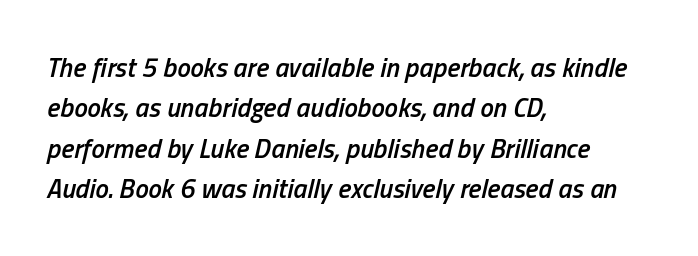
{"italic": "yes", "lean": "right", "slant_degrees": 13, "bold": "semi", "underline": "no", "align": "left", "line_spacing": "normal", "line_spacing_ratio": 1.5, "letter_spacing": "normal", "letter_spacing_em": 0.0, "glyph_px": 27}
